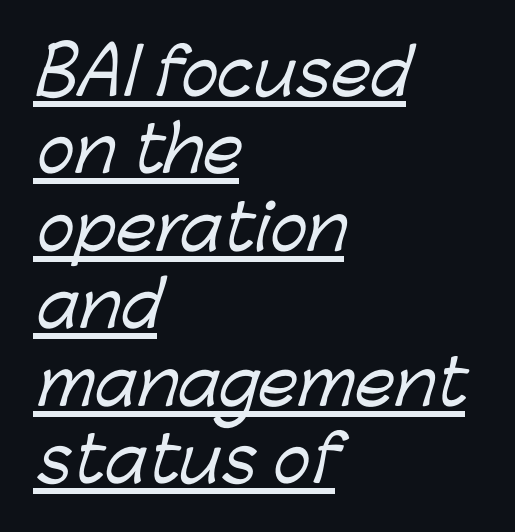
The image shows 63 px sans-serif type; set left-aligned, line spacing 1.23x, normal letter spacing, underlined; low stroke contrast and a medium x-height.
